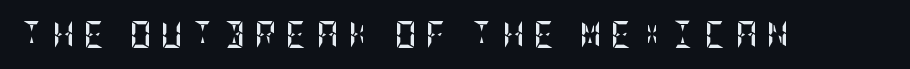
{"italic": "no", "bold": "yes", "underline": "no", "letter_spacing": "wide", "letter_spacing_em": 0.34, "glyph_px": 27}
